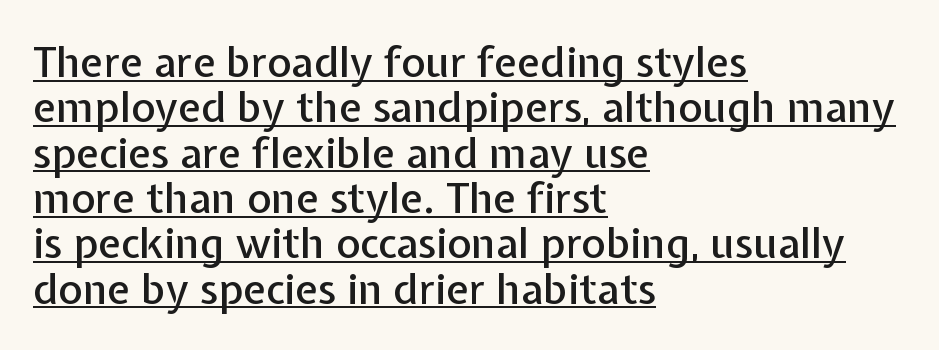
Q: Is the text italic (slanted)? A: No, it is upright.
Q: Is the typeface a serif or a sans-serif typeface? A: Sans-serif.
Q: Is the text underlined? A: Yes.
Q: How is the paragraph aligned? A: Left-aligned.
Q: Is the spacing between letters normal or unusually wide? A: Normal.
Q: Is the spacing between lines tight, normal or loose? A: Tight.
Q: Width (condensed, normal, or wide)? A: Normal.
Q: Stroke contrast? A: Low.
Q: x-height? A: Medium.
Q: Monospaced? A: No.
